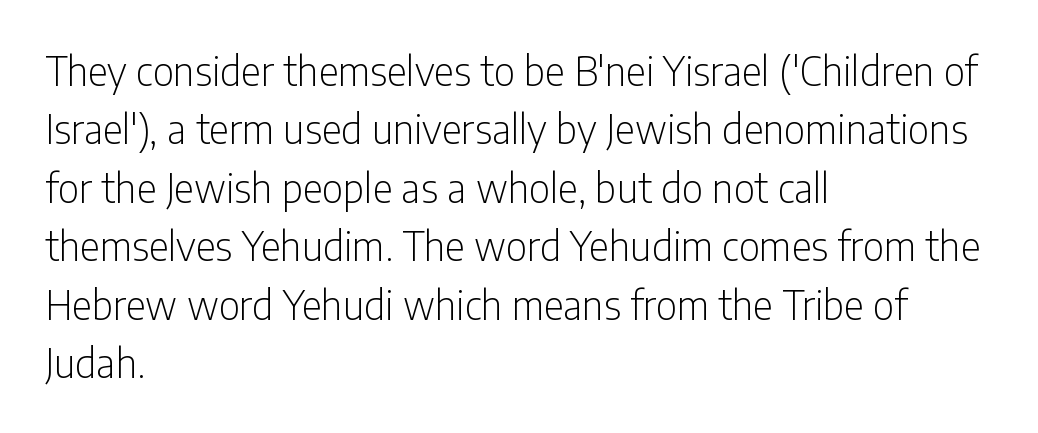
The image shows 39 px light, condensed sans-serif type, upright; set left-aligned, normal line spacing (1.5x), normal letter spacing, not underlined; low stroke contrast and a medium x-height.
